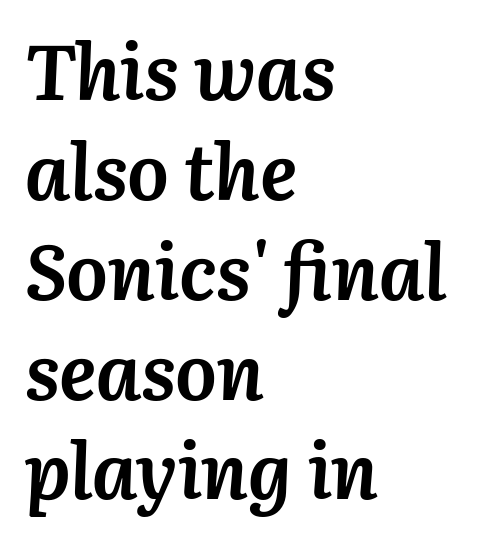
The image shows 78 px semibold type, italic (leaning right); set left-aligned, normal line spacing (1.28x), normal letter spacing, not underlined; medium stroke contrast and a medium x-height.
